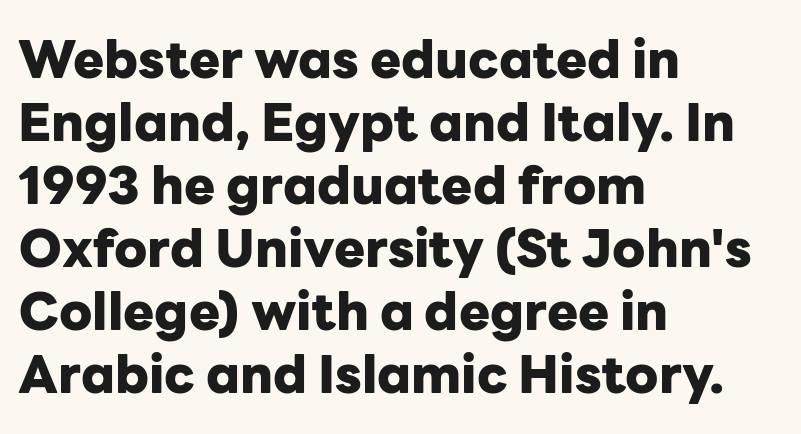
Q: Is the text bold? A: Yes.
Q: Is the text italic (slanted)? A: No, it is upright.
Q: Is the typeface a serif or a sans-serif typeface? A: Sans-serif.
Q: Is the text underlined? A: No.
Q: How is the paragraph aligned? A: Left-aligned.
Q: Is the spacing between letters normal or unusually wide? A: Normal.
Q: Width (condensed, normal, or wide)? A: Normal.
Q: Stroke contrast? A: Low.
Q: x-height? A: Medium.
Q: Monospaced? A: No.
